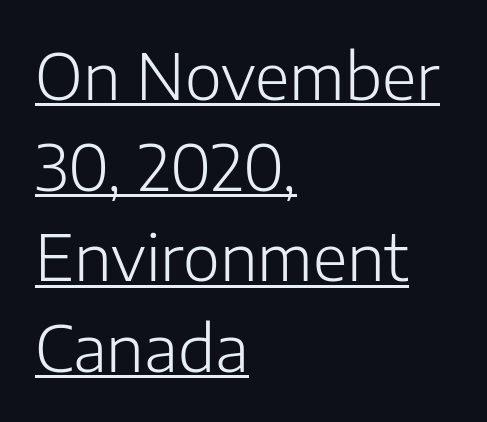
{"serif": "no", "italic": "no", "bold": "no", "weight": "light", "width": "normal", "stroke_contrast": "low", "x_height": "medium", "monospaced": "no", "underline": "yes", "align": "left", "line_spacing": "normal", "line_spacing_ratio": 1.44, "letter_spacing": "normal", "letter_spacing_em": 0.0, "glyph_px": 63}
